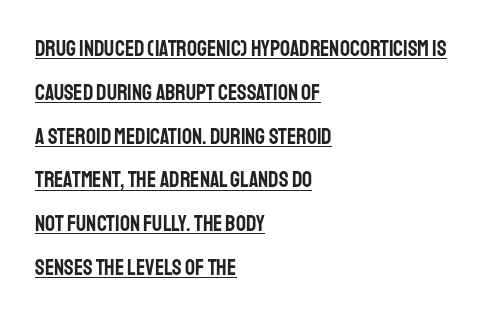
Q: Is the text italic (slanted)? A: No, it is upright.
Q: Is the text underlined? A: Yes.
Q: How is the paragraph aligned? A: Left-aligned.
Q: Is the spacing between letters normal or unusually wide? A: Normal.
Q: Is the spacing between lines tight, normal or loose? A: Loose.
